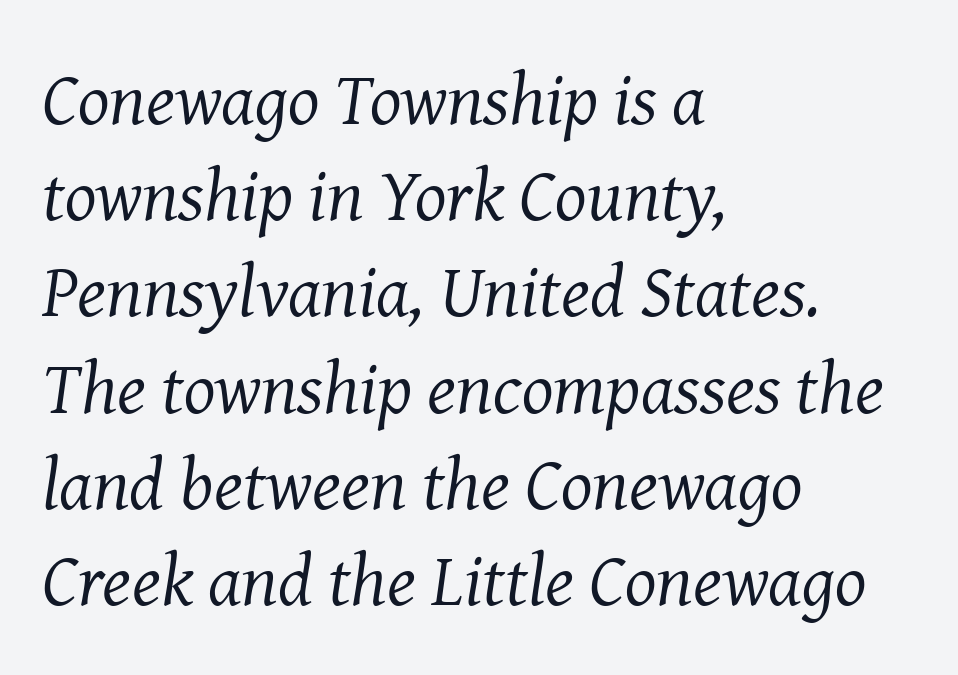
The image shows 74 px regular-weight serif type, italic (leaning right); set left-aligned, normal line spacing (1.3x), normal letter spacing, not underlined; medium stroke contrast and a medium x-height.
